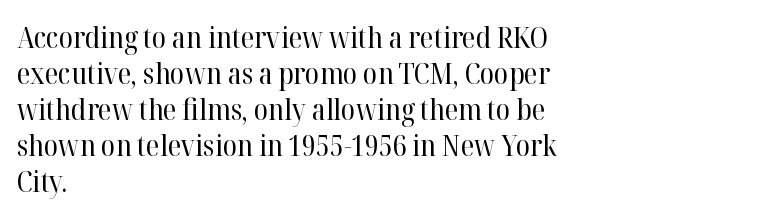
When letters stand straight like this, we call the style roman or upright. The typesetting does not lean heavy: it is not bold. Each letter keeps its own natural width here, so spacing adapts to shape. Underline: absent. Letterform terminals end in serifs throughout the passage. If you drew a ruler down the left edge, every line would touch it.
